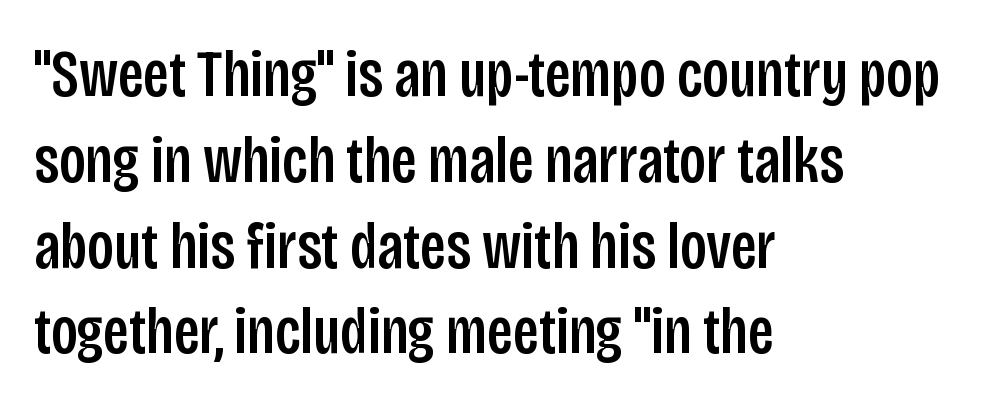
The image shows 66 px condensed sans-serif type, upright; set left-aligned, normal line spacing (1.3x), normal letter spacing, not underlined; low stroke contrast and a large x-height.
